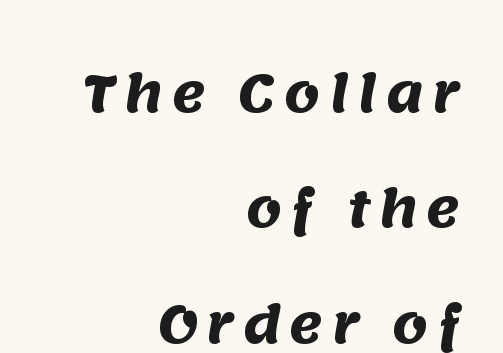
Typeset ragged left — the right edge is the straight one. This rendering features lettering with no underline. The face used here is a sans, in the tradition of grotesques and geometrics. Heavy-handed strokes throughout: this text is bold. The face used here is proportionally spaced, like ordinary book or web type. Compared with typical paragraphs, the rows here are farther apart.
